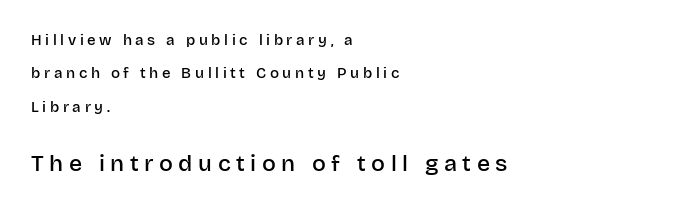
The image shows 23 px text type, upright; set left-aligned, loose line spacing (2.22x), unusually wide letter spacing (+0.24 em), not underlined; the second (bottom) block is 1.53x larger.
